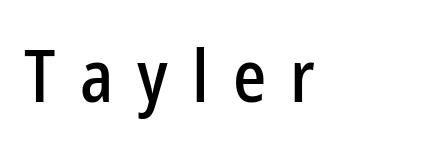
Q: Is the text italic (slanted)? A: No, it is upright.
Q: Is the typeface a serif or a sans-serif typeface? A: Sans-serif.
Q: Is the text underlined? A: No.
Q: Is the spacing between letters normal or unusually wide? A: Unusually wide.
Q: Width (condensed, normal, or wide)? A: Condensed.
Q: Stroke contrast? A: Low.
Q: x-height? A: Medium.
Q: Monospaced? A: No.
